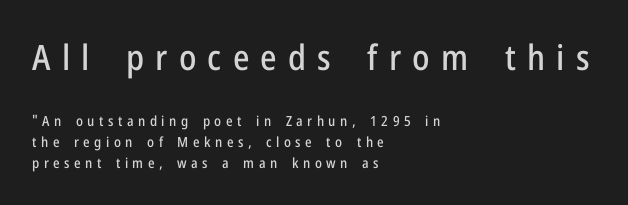
{"serif": "no", "italic": "no", "width": "condensed", "stroke_contrast": "low", "x_height": "medium", "monospaced": "no", "underline": "no", "align": "left", "line_spacing": "normal", "line_spacing_ratio": 1.47, "letter_spacing": "wide", "letter_spacing_em": 0.32, "larger_block": "first", "size_ratio": 2.5, "glyph_px": 35}
